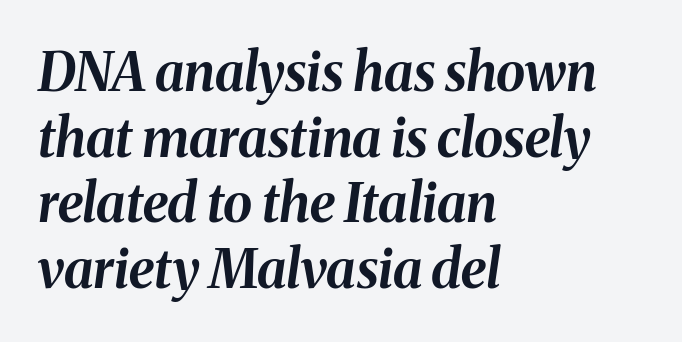
{"italic": "yes", "lean": "right", "slant_degrees": 8, "bold": "yes", "weight": "bold", "width": "normal", "stroke_contrast": "medium", "x_height": "medium", "monospaced": "no", "underline": "no", "align": "left", "line_spacing_ratio": 1.24, "letter_spacing": "normal", "letter_spacing_em": 0.0, "glyph_px": 53}
